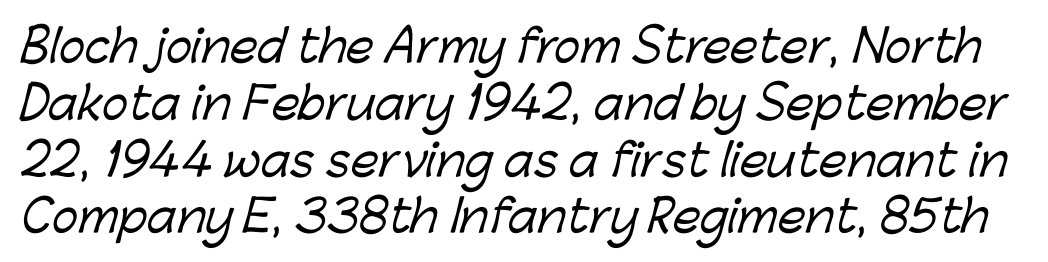
{"serif": "no", "width": "normal", "stroke_contrast": "low", "x_height": "medium", "monospaced": "no", "underline": "no", "line_spacing": "normal", "line_spacing_ratio": 1.29, "letter_spacing": "normal", "letter_spacing_em": 0.0, "glyph_px": 44}
